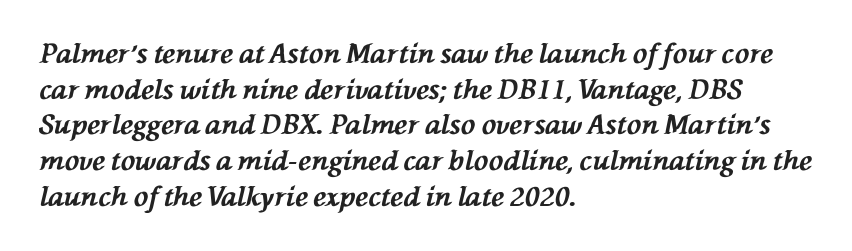
Q: Is the text bold? A: Yes.
Q: Is the text italic (slanted)? A: Yes, it leans left by about 76 degrees.
Q: Is the text underlined? A: No.
Q: How is the paragraph aligned? A: Left-aligned.
Q: Is the spacing between letters normal or unusually wide? A: Normal.
Q: Is the spacing between lines tight, normal or loose? A: Normal.
